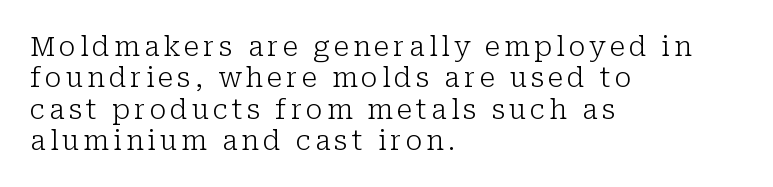
Q: Is the text bold? A: No.
Q: Is the text italic (slanted)? A: No, it is upright.
Q: Is the text underlined? A: No.
Q: How is the paragraph aligned? A: Left-aligned.
